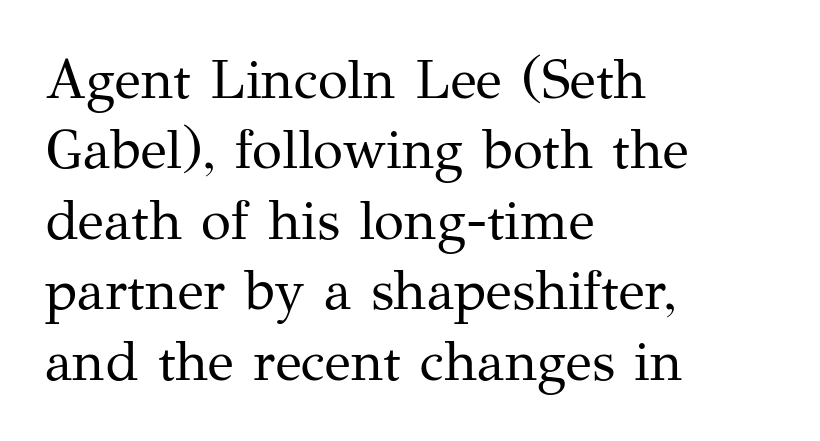
Rule under the text: the space is simply empty. This rendering leaves character spacing at its baseline value. When letters stand straight like this, we call the style roman or upright. Reading down the column, the eye jumps a familiar distance to each next line. Caption: face not bold, strokes unweighted. The rendering anchors every line to the left-hand side.
